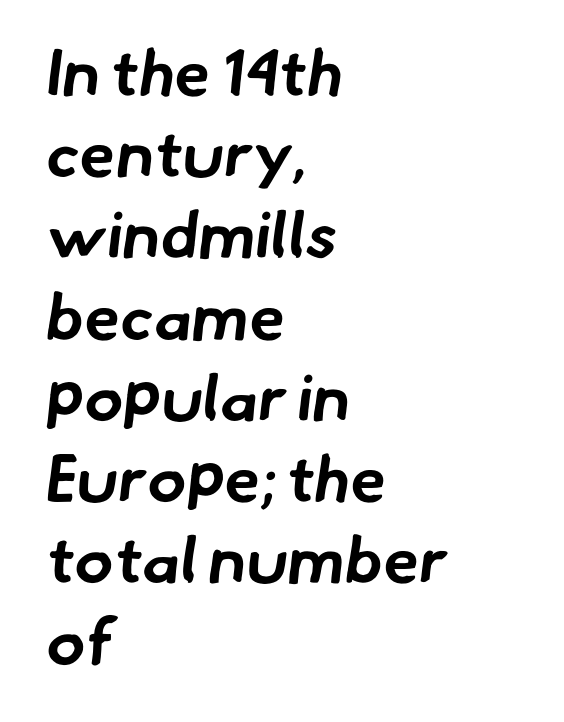
The image shows 65 px bold sans-serif type; set left-aligned, normal line spacing (1.25x), normal letter spacing, not underlined; low stroke contrast and a small x-height.
